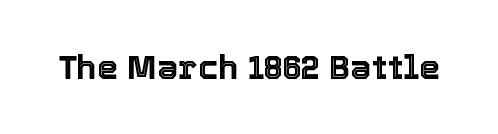
Q: Is the text italic (slanted)? A: No, it is upright.
Q: Is the text underlined? A: No.
Q: Is the spacing between letters normal or unusually wide? A: Normal.
Q: Width (condensed, normal, or wide)? A: Normal.
Q: x-height? A: Medium.
Q: Monospaced? A: No.
